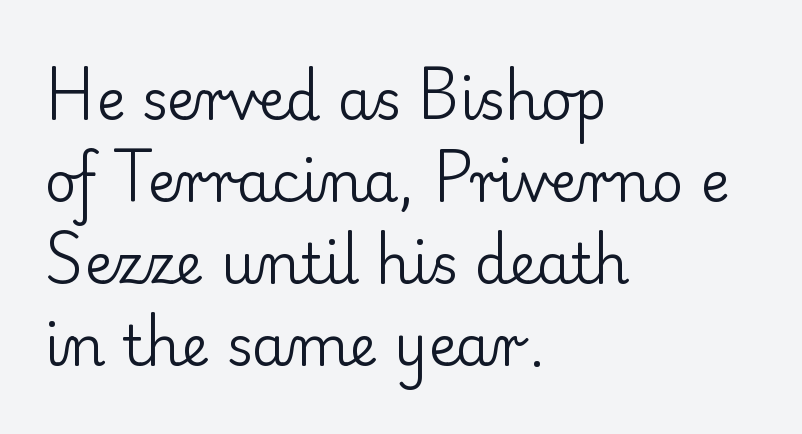
The gap between lines stays unmarked. Are there feet on the stems? There are — it's a serif. The rendering uses natural spacing where letterforms have individual widths. In terms of posture, this sample is upright.
